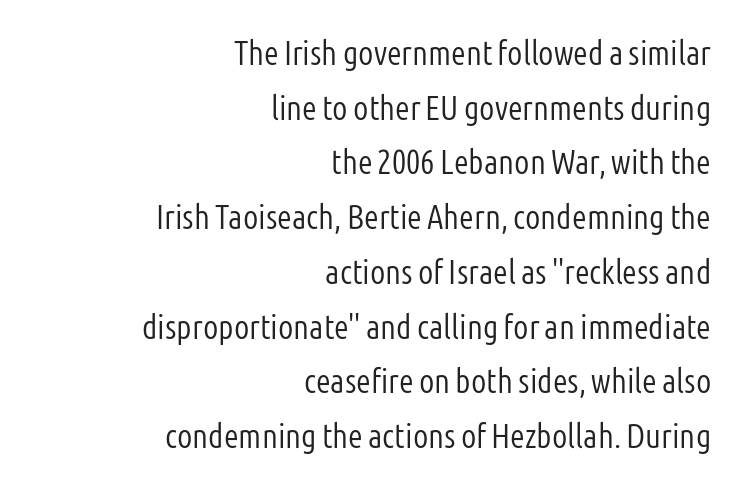
The rendering anchors every line to the right-hand side. Observe the absence of serifs on each vertical stroke in this sample. Just letters on the line, the space beneath them empty. Leading matches the norm, producing a regular column.
